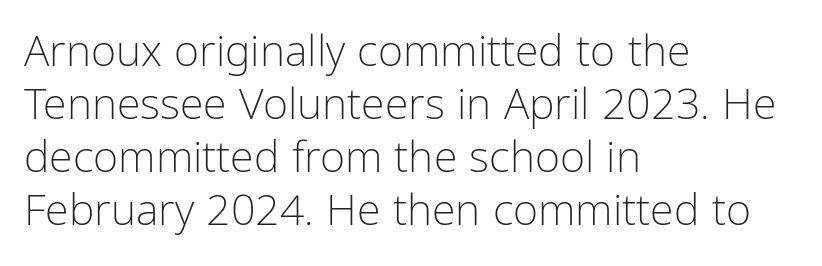
{"serif": "no", "italic": "no", "bold": "no", "weight": "light", "width": "condensed", "stroke_contrast": "low", "x_height": "medium", "monospaced": "no", "underline": "no", "align": "left", "line_spacing_ratio": 1.23, "letter_spacing": "normal", "letter_spacing_em": 0.0, "glyph_px": 43}
